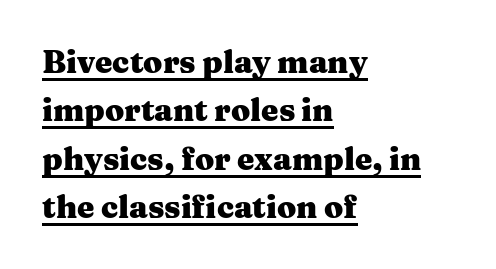
Q: Is the text bold? A: Yes.
Q: Is the text italic (slanted)? A: No, it is upright.
Q: Is the typeface a serif or a sans-serif typeface? A: Serif.
Q: Is the text underlined? A: Yes.
Q: How is the paragraph aligned? A: Left-aligned.
Q: Is the spacing between letters normal or unusually wide? A: Normal.
Q: Is the spacing between lines tight, normal or loose? A: Normal.
Q: Width (condensed, normal, or wide)? A: Wide.
Q: Stroke contrast? A: Medium.
Q: x-height? A: Medium.
Q: Monospaced? A: No.
